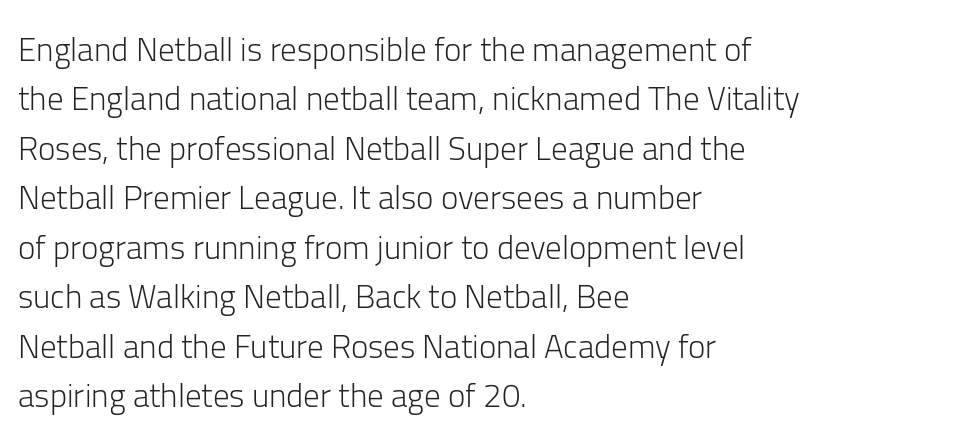
The ragged edge is on the right, which tells us the setting is flush left. Default kerning and tracking; the words read as compact shapes. Is this a sans? Yes — the strokes have no serifs. Vertically, the passage feels balanced, rows spaced as you'd expect.
